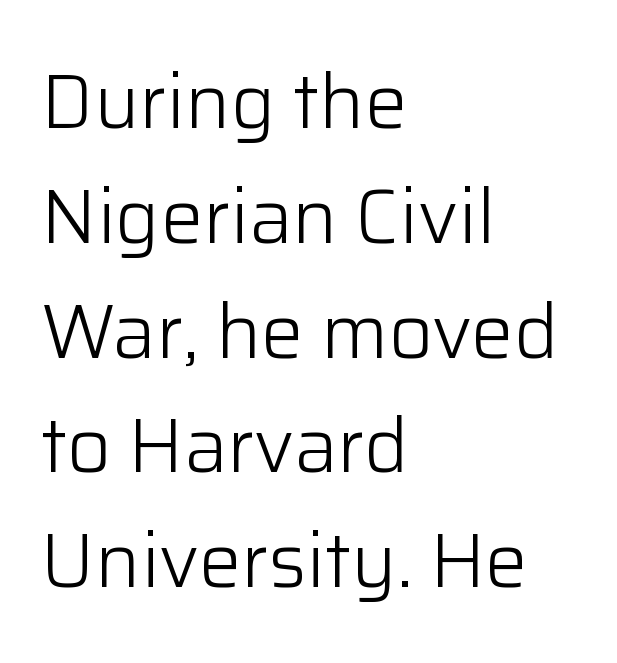
Q: Is the text bold? A: No.
Q: Is the text italic (slanted)? A: No, it is upright.
Q: Is the typeface a serif or a sans-serif typeface? A: Sans-serif.
Q: Is the text underlined? A: No.
Q: How is the paragraph aligned? A: Left-aligned.
Q: Is the spacing between letters normal or unusually wide? A: Normal.
Q: Is the spacing between lines tight, normal or loose? A: Normal.
Q: Width (condensed, normal, or wide)? A: Normal.
Q: Stroke contrast? A: Low.
Q: x-height? A: Medium.
Q: Monospaced? A: No.
